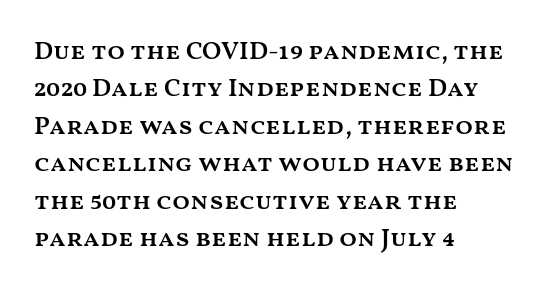
Q: Is the text bold? A: Semi-bold.
Q: Is the text italic (slanted)? A: No, it is upright.
Q: Is the text underlined? A: No.
Q: How is the paragraph aligned? A: Left-aligned.
Q: Is the spacing between letters normal or unusually wide? A: Normal.
Q: Is the spacing between lines tight, normal or loose? A: Normal.
